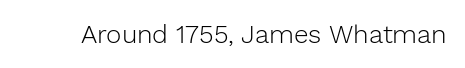
The image shows 26 px text type, upright; set normal letter spacing, not underlined.
